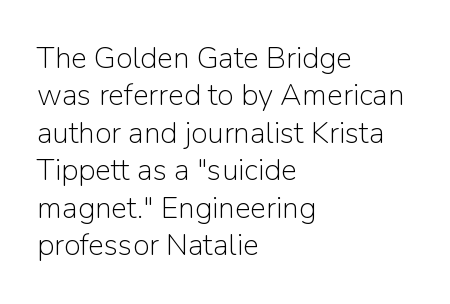
Q: Is the text bold? A: No.
Q: Is the text italic (slanted)? A: No, it is upright.
Q: Is the typeface a serif or a sans-serif typeface? A: Sans-serif.
Q: Is the text underlined? A: No.
Q: How is the paragraph aligned? A: Left-aligned.
Q: Is the spacing between letters normal or unusually wide? A: Normal.
Q: Is the spacing between lines tight, normal or loose? A: Normal.
Q: Width (condensed, normal, or wide)? A: Normal.
Q: Stroke contrast? A: Low.
Q: x-height? A: Medium.
Q: Monospaced? A: No.
